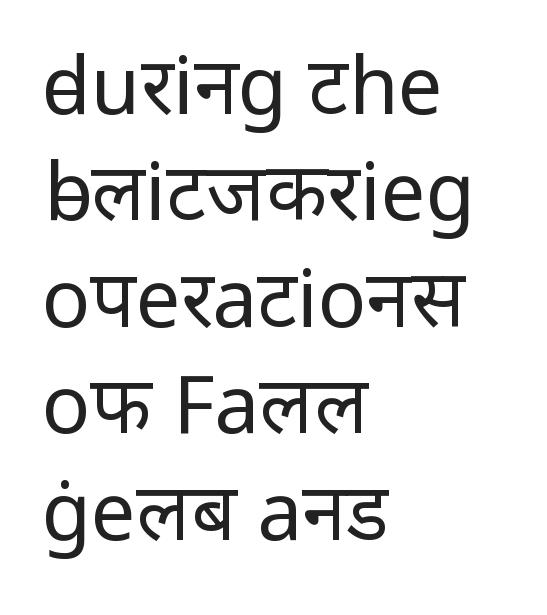
Q: Is the text bold? A: No.
Q: Is the text italic (slanted)? A: No, it is upright.
Q: Is the typeface a serif or a sans-serif typeface? A: Sans-serif.
Q: Is the text underlined? A: No.
Q: How is the paragraph aligned? A: Left-aligned.
Q: Is the spacing between letters normal or unusually wide? A: Normal.
Q: Is the spacing between lines tight, normal or loose? A: Normal.
Q: Width (condensed, normal, or wide)? A: Normal.
Q: Stroke contrast? A: Low.
Q: x-height? A: Medium.
Q: Monospaced? A: No.
